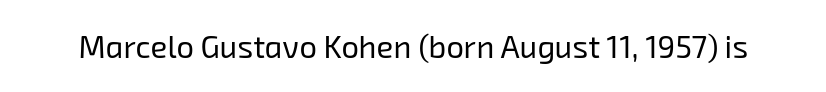
Plain, unruled lines of type. Words appear dense and cohesive because spacing is normal. Look at the bottom of the vertical strokes: they stop flat, with no serifs. You could not count columns in this text — the font is proportionally spaced. Think standard paragraph weight, or any step lighter than that.
